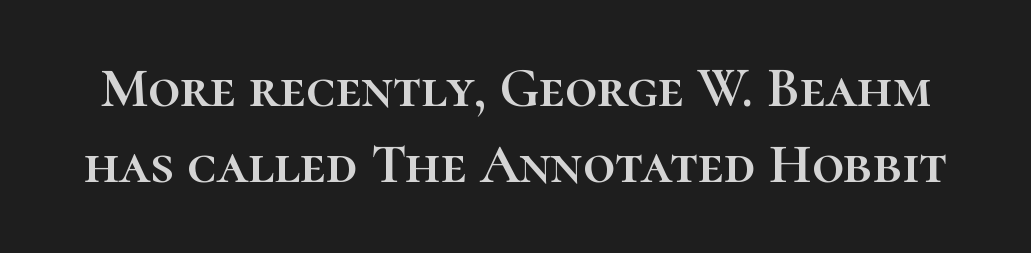
{"italic": "no", "width": "normal", "stroke_contrast": "high", "x_height": "medium", "monospaced": "no", "underline": "no", "line_spacing": "normal", "line_spacing_ratio": 1.35, "letter_spacing": "normal", "letter_spacing_em": 0.0, "glyph_px": 56}
